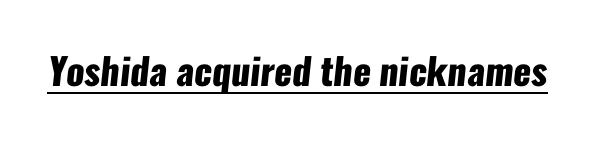
These lines are rendered in a variable-pitch font. Emphasis is given by a line drawn under the lettering. No extra tracking has been applied to these lines. A sans-serif font was chosen for this passage.
